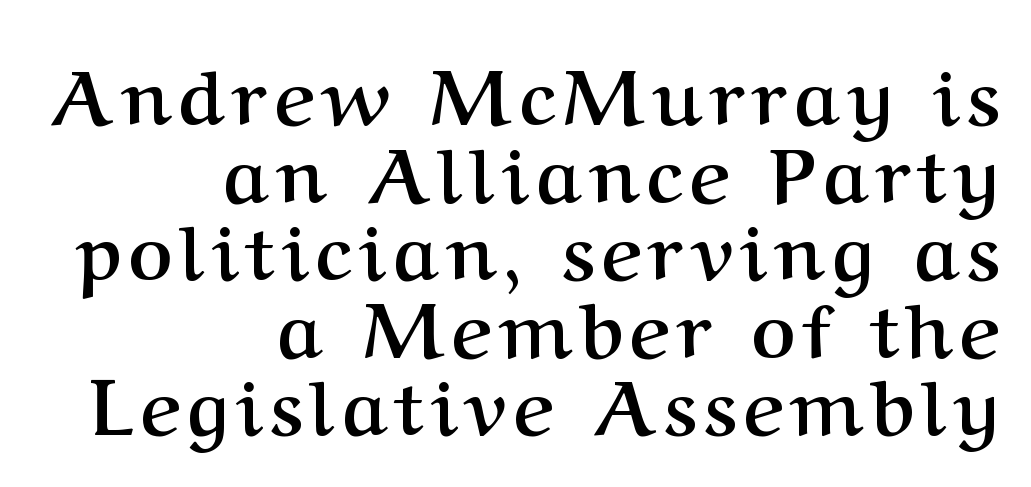
Q: Is the text bold? A: Yes.
Q: Is the text italic (slanted)? A: No, it is upright.
Q: Is the typeface a serif or a sans-serif typeface? A: Serif.
Q: Is the text underlined? A: No.
Q: How is the paragraph aligned? A: Right-aligned.
Q: Is the spacing between lines tight, normal or loose? A: Tight.
Q: Width (condensed, normal, or wide)? A: Normal.
Q: Stroke contrast? A: Medium.
Q: x-height? A: Medium.
Q: Monospaced? A: No.
